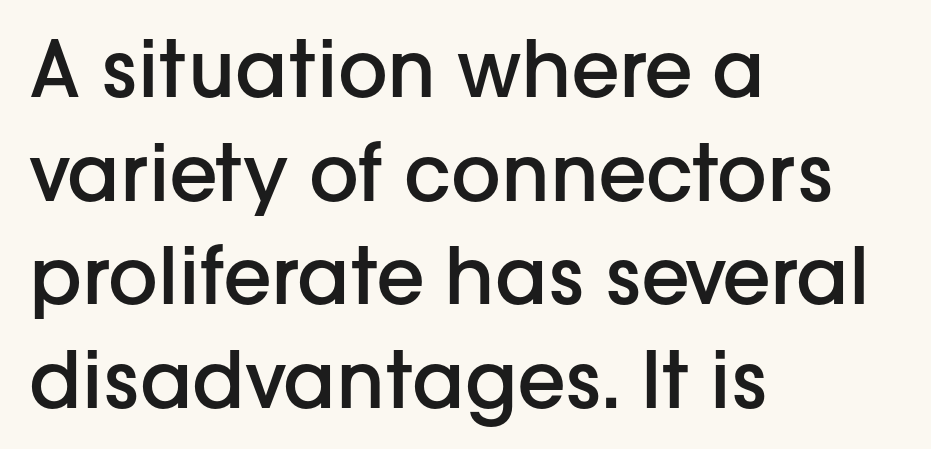
The image shows 78 px semibold sans-serif type, upright; set left-aligned, normal line spacing (1.33x), normal letter spacing, not underlined; low stroke contrast and a medium x-height.
